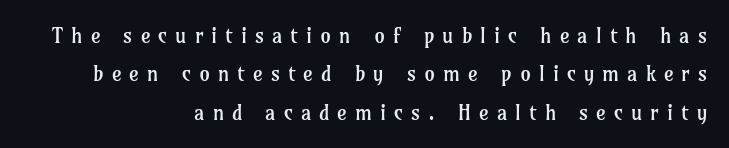
Is there any slant? The stems are plumb. Weight class: somewhere from thin through regular. The baseline area is clear. Observe the wide spacing: letters keep a clear distance from each other. The ragged edge is on the left, which tells us the setting is flush right.
